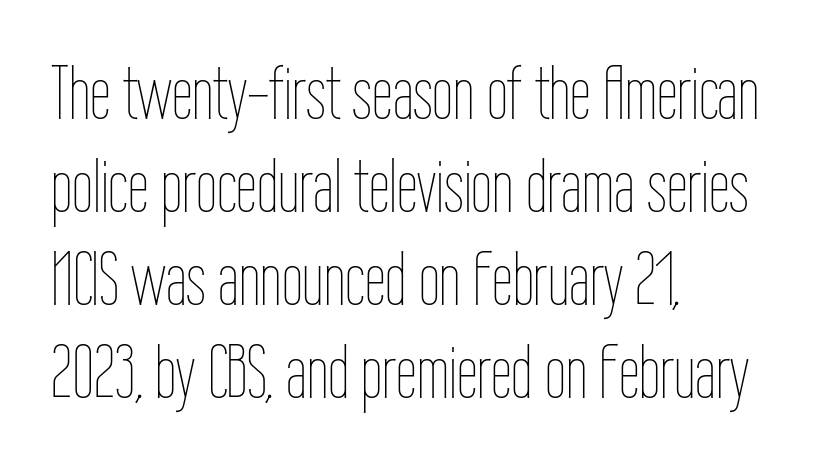
The compositor pushed each line to the left boundary. Think of a printed novel: that variable character pitch is what you see here. Spacing between characters is what you'd get straight out of the box. Posture: upright roman.
